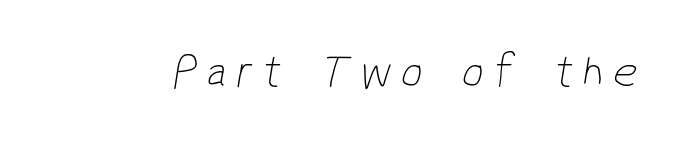
The image shows 48 px thin, condensed sans-serif type; set not underlined; low stroke contrast and a medium x-height.
